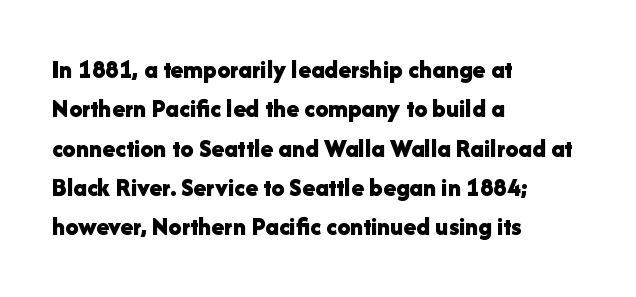
Typeset ragged right — the left edge is the straight one. The passage shown is not underscored anywhere. The lettering stays uniformly vertical, giving the passage a roman look. Short note: letters normally spaced.
